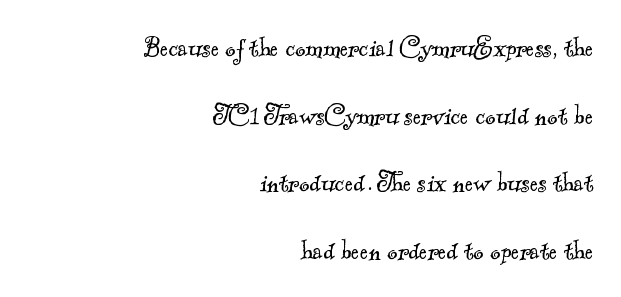
Q: Is the text bold? A: No.
Q: Is the typeface a serif or a sans-serif typeface? A: Serif.
Q: Is the text underlined? A: No.
Q: How is the paragraph aligned? A: Right-aligned.
Q: Is the spacing between letters normal or unusually wide? A: Normal.
Q: Is the spacing between lines tight, normal or loose? A: Loose.
Q: Width (condensed, normal, or wide)? A: Normal.
Q: x-height? A: Small.
Q: Monospaced? A: No.
